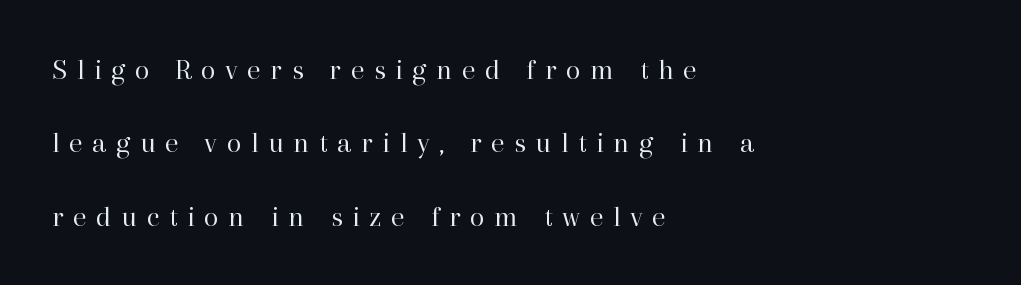
A typesetter would mark this as roman, not italic. Here the designer chose a conventional face with non-uniform glyph widths. Each new line begins a long way beneath the previous one. The face looks like a standard text weight, possibly lighter.
